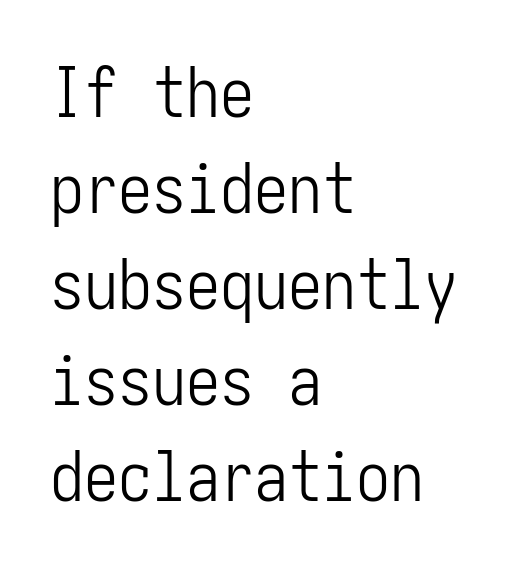
{"serif": "no", "italic": "no", "bold": "no", "weight": "light", "width": "condensed", "stroke_contrast": "low", "x_height": "medium", "underline": "no", "align": "left", "line_spacing": "normal", "line_spacing_ratio": 1.41, "letter_spacing": "normal", "letter_spacing_em": 0.0, "glyph_px": 68}
